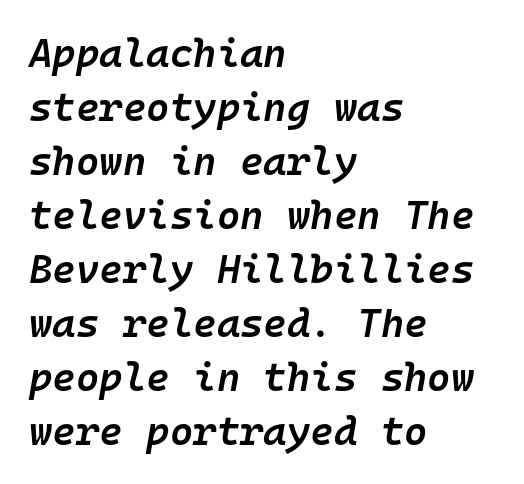
{"italic": "yes", "lean": "right", "slant_degrees": 10, "bold": "semi", "weight": "semibold", "width": "normal", "stroke_contrast": "low", "x_height": "medium", "monospaced": "yes", "underline": "no", "align": "left", "line_spacing": "normal", "line_spacing_ratio": 1.35, "letter_spacing": "normal", "letter_spacing_em": 0.0, "glyph_px": 40}
